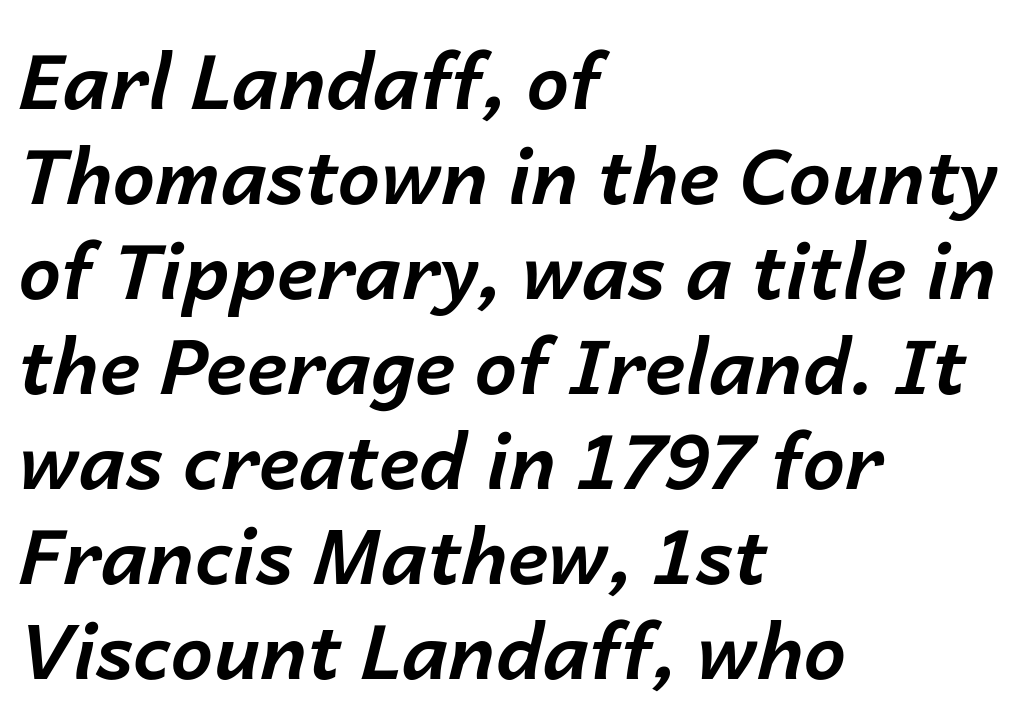
{"italic": "yes", "lean": "right", "slant_degrees": 14, "bold": "yes", "weight": "bold", "width": "normal", "stroke_contrast": "low", "x_height": "medium", "monospaced": "no", "underline": "no", "align": "left", "line_spacing": "normal", "line_spacing_ratio": 1.25, "letter_spacing": "normal", "letter_spacing_em": 0.0, "glyph_px": 76}
